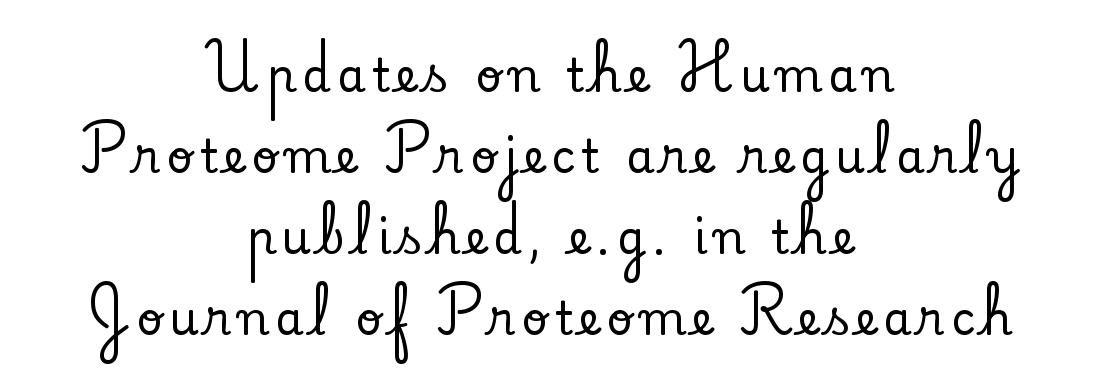
{"serif": "yes", "italic": "no", "width": "normal", "stroke_contrast": "low", "x_height": "small", "monospaced": "no", "underline": "no", "align": "center", "line_spacing_ratio": 1.76, "glyph_px": 46}
